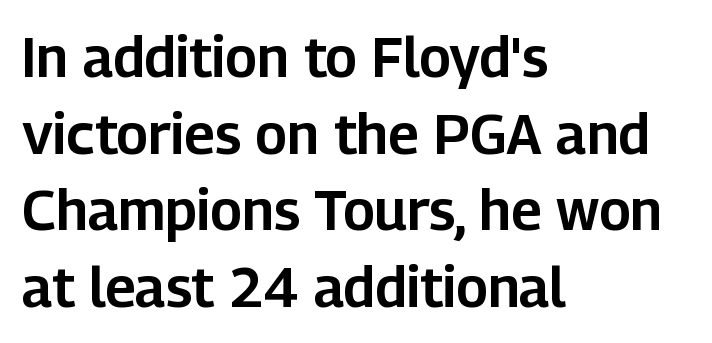
The image shows 56 px sans-serif type, upright; set left-aligned, normal line spacing (1.37x), normal letter spacing, not underlined; low stroke contrast and a medium x-height.
